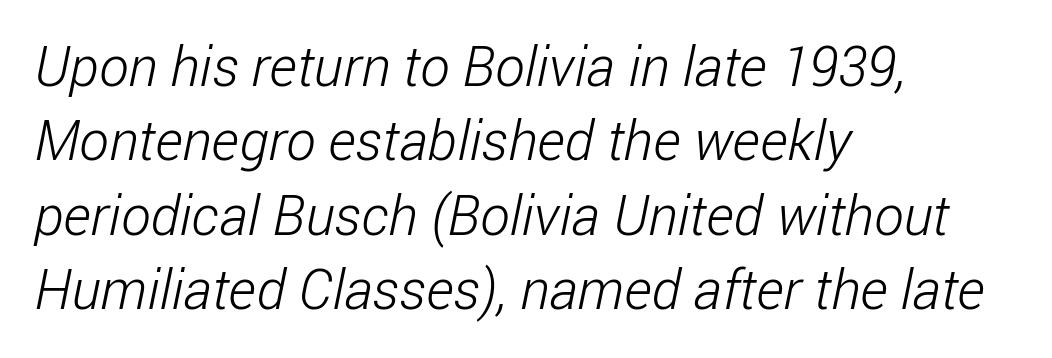
The image shows 56 px light, condensed sans-serif type; set left-aligned, normal line spacing (1.33x), normal letter spacing, not underlined; low stroke contrast and a medium x-height.
